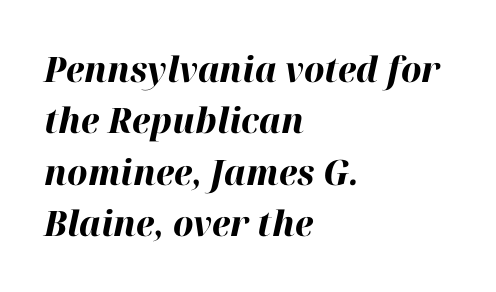
Caption: standard tracking, unaltered. Leading: standard. Line starts are locked; line ends wander. Chunky letters — that's bold for sure.
